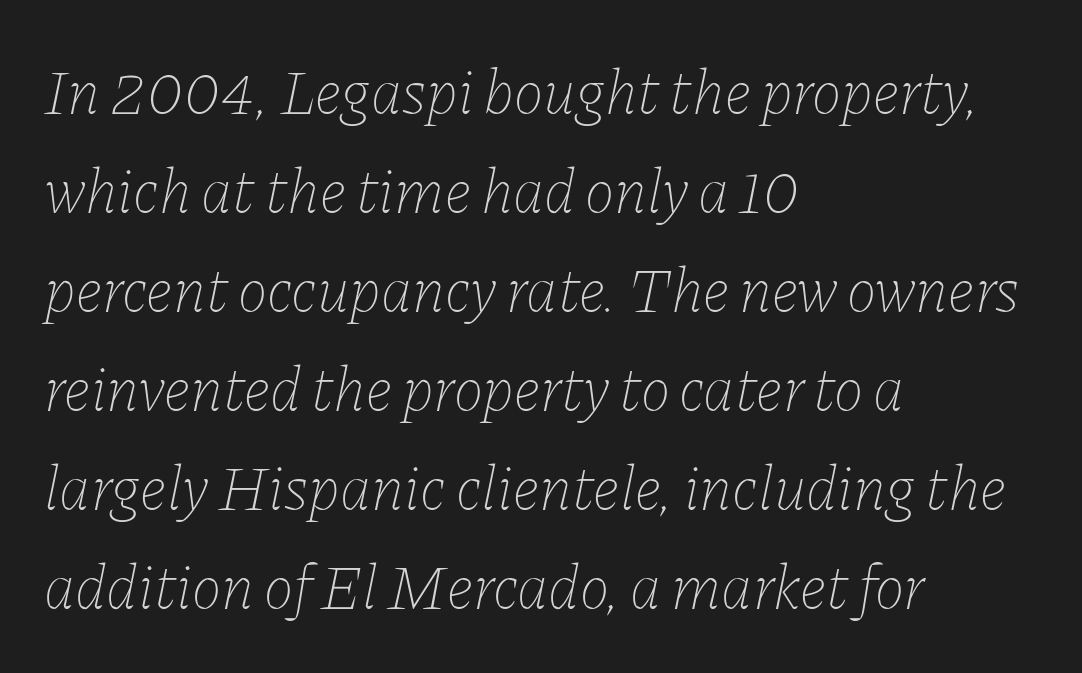
Honestly, there is no underline to notice here at all. What stands out about the letter spacing? Nothing — it is the standard amount. Does the leading feel generous? No, just average. On a weight scale, this lands at 450 or below. You could not count columns in this text — the font is proportionally spaced.
